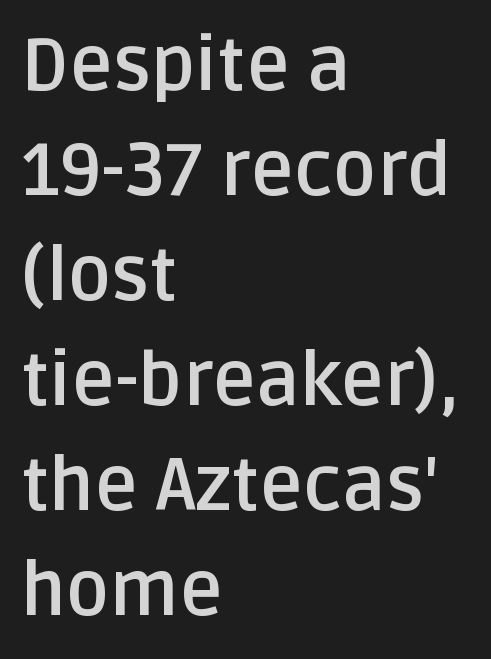
{"serif": "no", "italic": "no", "bold": "yes", "weight": "semibold", "width": "normal", "stroke_contrast": "low", "x_height": "large", "monospaced": "no", "underline": "no", "align": "left", "line_spacing": "normal", "line_spacing_ratio": 1.42, "letter_spacing": "normal", "letter_spacing_em": 0.0, "glyph_px": 74}
